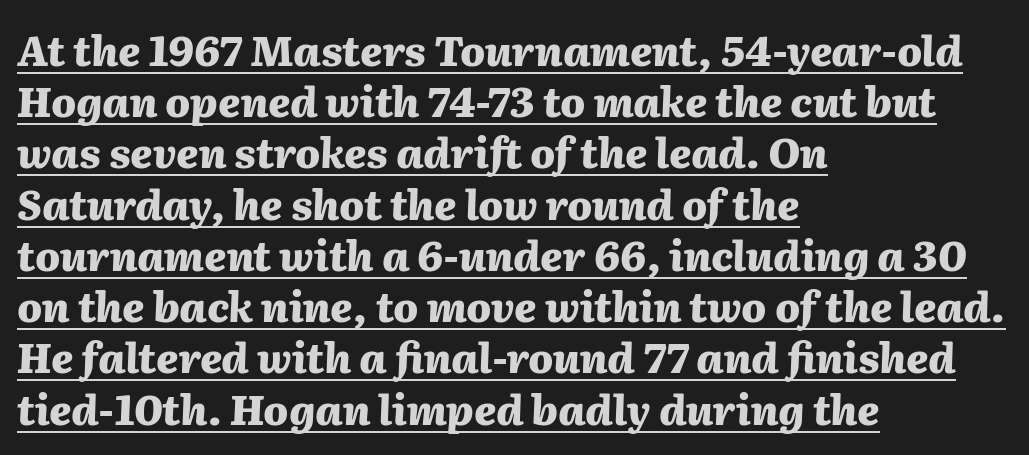
{"italic": "yes", "lean": "right", "slant_degrees": 2, "bold": "yes", "weight": "heavy", "width": "normal", "stroke_contrast": "medium", "x_height": "medium", "monospaced": "no", "underline": "yes", "align": "left", "line_spacing": "normal", "line_spacing_ratio": 1.25, "letter_spacing": "normal", "letter_spacing_em": 0.0, "glyph_px": 41}
